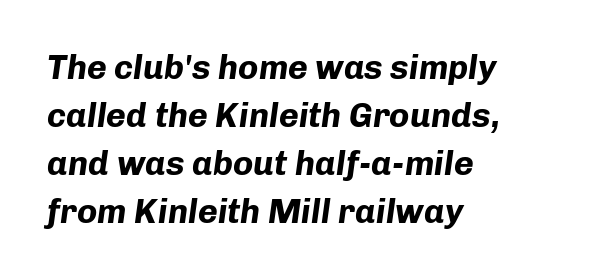
Q: Is the text bold? A: Yes.
Q: Is the text italic (slanted)? A: Yes, it leans right by about 8 degrees.
Q: Is the text underlined? A: No.
Q: How is the paragraph aligned? A: Left-aligned.
Q: Is the spacing between letters normal or unusually wide? A: Normal.
Q: Is the spacing between lines tight, normal or loose? A: Normal.
Q: Width (condensed, normal, or wide)? A: Normal.
Q: Stroke contrast? A: Low.
Q: x-height? A: Medium.
Q: Monospaced? A: No.
